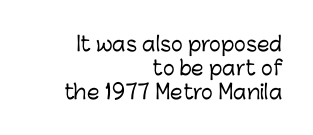
The image shows 20 px text type, upright; set right-aligned, line spacing 1.19x, normal letter spacing, not underlined.
